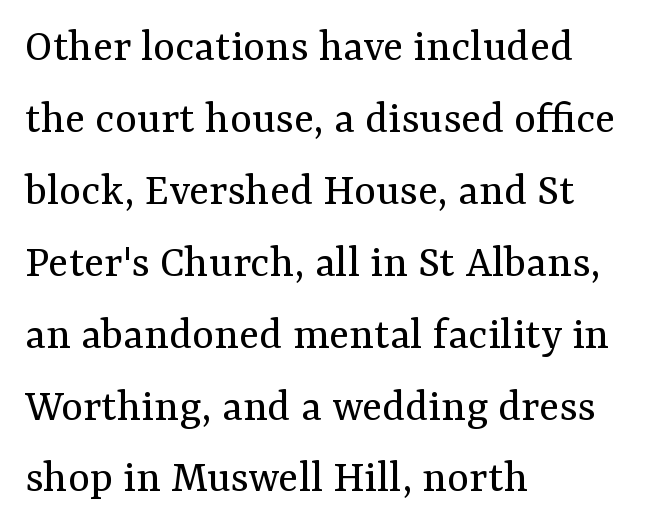
{"serif": "yes", "italic": "no", "bold": "no", "weight": "regular", "width": "normal", "stroke_contrast": "medium", "x_height": "medium", "monospaced": "no", "underline": "no", "align": "left", "line_spacing": "normal", "line_spacing_ratio": 1.53, "letter_spacing": "normal", "letter_spacing_em": 0.0, "glyph_px": 47}
